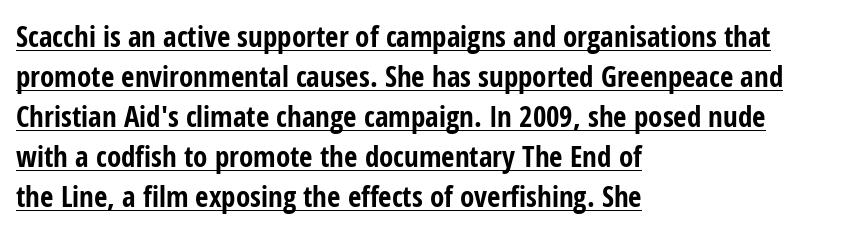
Q: Is the text bold? A: Yes.
Q: Is the text italic (slanted)? A: No, it is upright.
Q: Is the typeface a serif or a sans-serif typeface? A: Sans-serif.
Q: Is the text underlined? A: Yes.
Q: How is the paragraph aligned? A: Left-aligned.
Q: Is the spacing between letters normal or unusually wide? A: Normal.
Q: Is the spacing between lines tight, normal or loose? A: Normal.
Q: Width (condensed, normal, or wide)? A: Condensed.
Q: Stroke contrast? A: Low.
Q: x-height? A: Medium.
Q: Monospaced? A: No.
